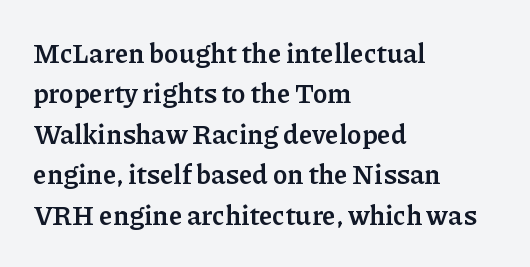
The image shows 27 px bold type, upright; set left-aligned, normal line spacing (1.5x), normal letter spacing, not underlined.
